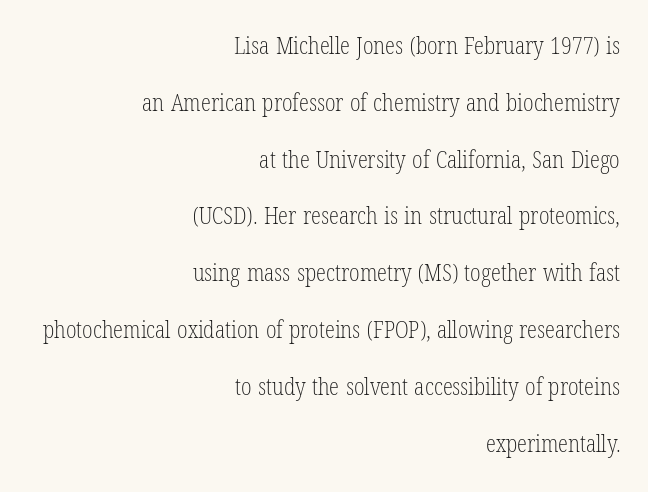
Honestly, the rows look like they've been pulled way apart. Inter-character spacing is left at the font's built-in metrics. Posture: vertical. This reads as an unemphasized weight, regular at the heaviest.
